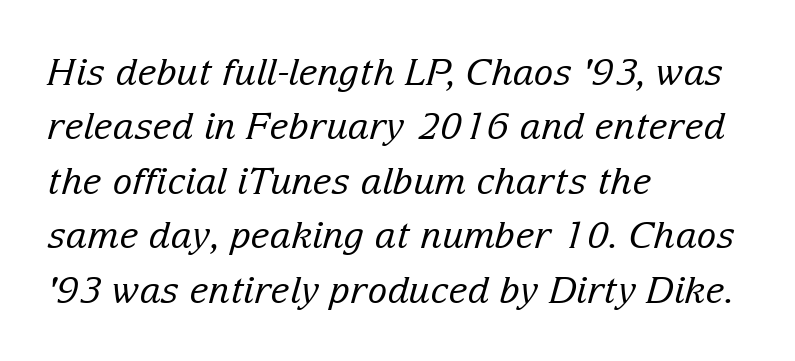
The tracking reads as untouched default to a designer's eye. The designer went with a serif here, giving each stem small feet. Words float on clear page, feet unadorned. In terms of leading, this rendering sits right in the middle. Stroke mass is kept to a normal reading level or below. The rendering uses natural spacing where letterforms have individual widths.
